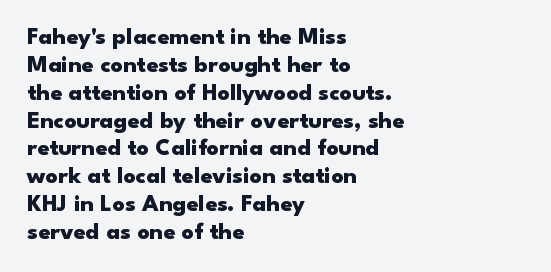
The image shows 24 px bold type, upright; set left-aligned, line spacing 1.16x, normal letter spacing, not underlined.
